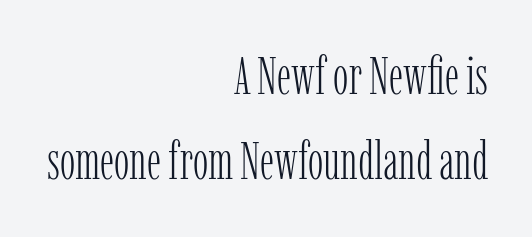
Plain, unruled lines of type. Is this a sans? No — the strokes have serifs. A normal amount of white space separates one row of letters from the next. How are the letters spaced? Ordinarily, with no added tracking.
